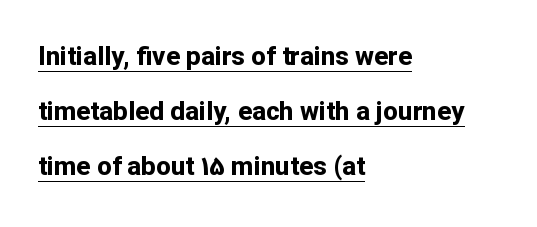
Nope, not italic — everything's standing straight. Each glyph is drawn with heavy, bold strokes. These lines stand farther apart than default settings would place them. The face used here appears with an underline applied. Horizontally, the lines are justified to the leading edge only.
